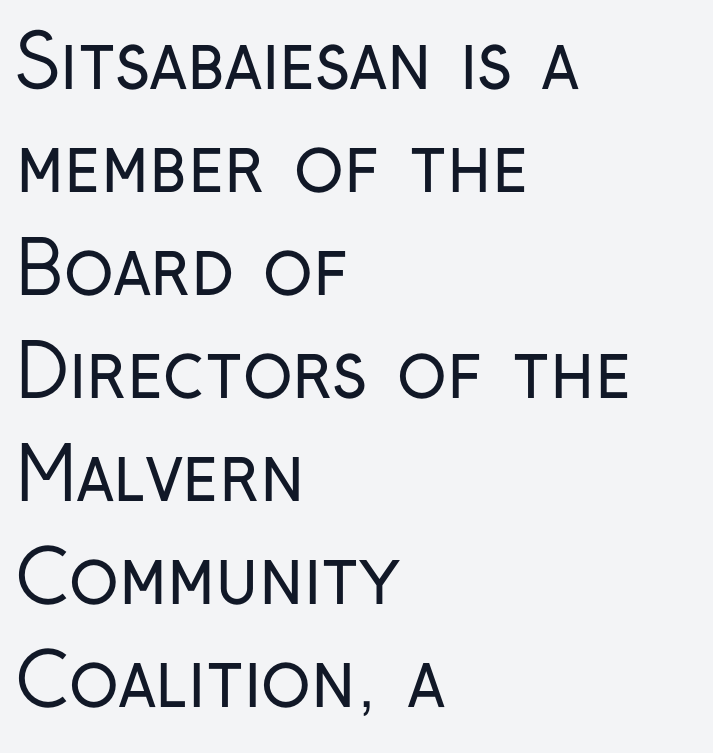
The image shows 73 px regular-weight, condensed sans-serif type, upright; set left-aligned, normal line spacing (1.41x), normal letter spacing, not underlined; low stroke contrast and a medium x-height.
